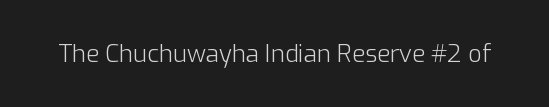
{"italic": "no", "bold": "no", "underline": "no", "letter_spacing": "normal", "letter_spacing_em": 0.0, "glyph_px": 24}
